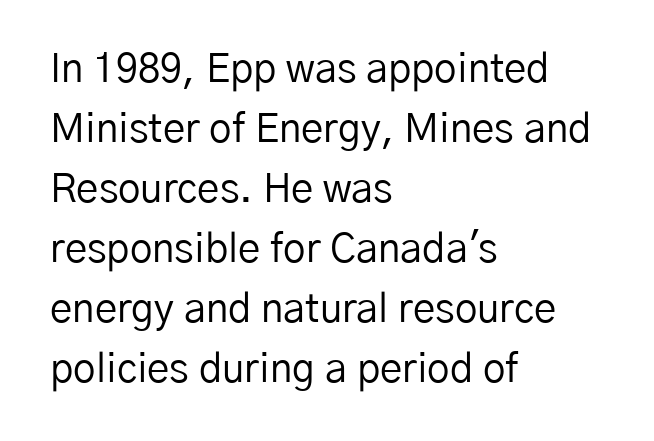
The image shows 40 px regular-weight sans-serif type, upright; set left-aligned, normal line spacing (1.5x), normal letter spacing, not underlined; low stroke contrast and a medium x-height.
